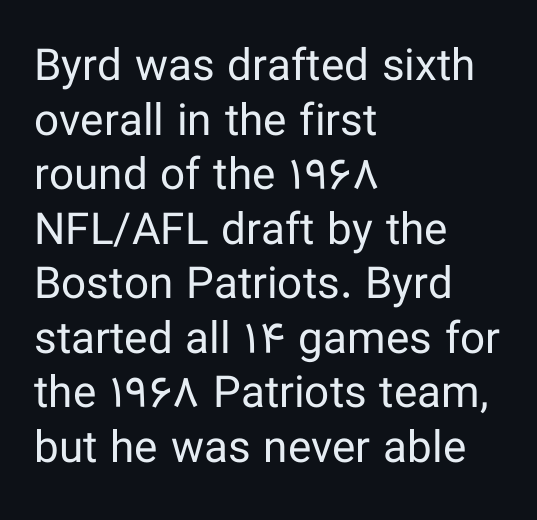
The image shows 44 px regular-weight sans-serif type, upright; set left-aligned, line spacing 1.24x, normal letter spacing, not underlined; low stroke contrast and a medium x-height.
